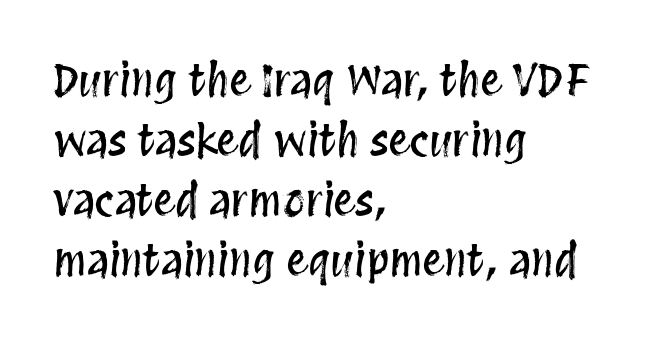
Does the leading feel generous? No, just average. One-word summary of the alignment: left. Letters rest on an invisible, unmarked baseline. The passage shown is typed in a proportional face where columns would drift. Between one letter and the next there's only the usual sliver of space. You can tell it's not italic because the verticals are truly vertical.
